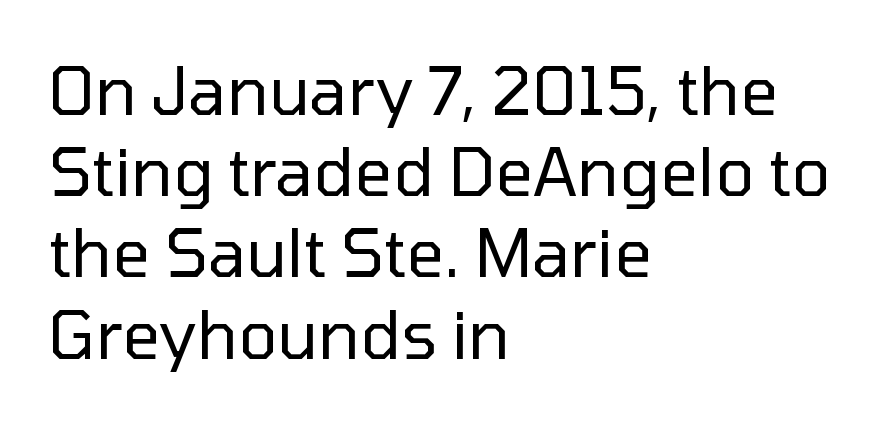
{"serif": "no", "italic": "no", "bold": "no", "weight": "regular", "width": "normal", "stroke_contrast": "low", "x_height": "medium", "monospaced": "no", "underline": "no", "align": "left", "line_spacing_ratio": 1.23, "letter_spacing": "normal", "letter_spacing_em": 0.0, "glyph_px": 66}
